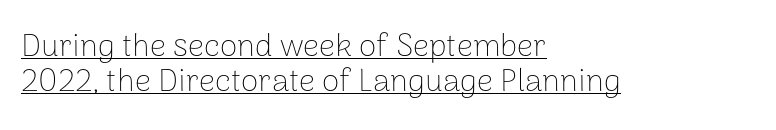
The letters look calm and open, with moderate or lighter stems. Does the type have serifs? No, each stem ends abruptly. A typesetter would call this proportional, since set widths differ per character. No extra tracking has been applied to these lines. Tall strokes in this sample are plumb rather than angled. If you drew a ruler down the left edge, every line would touch it.
